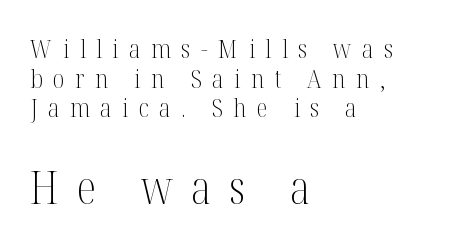
A bare baseline throughout the passage. Do the characters align in a grid? No, the font is proportional. The rendering shows small feet on the letterforms — a serif design. These lines stack with their left ends in a neat column. The lettering stays uniformly vertical, giving the passage a roman look. Type size steps up from the first block to the second.
